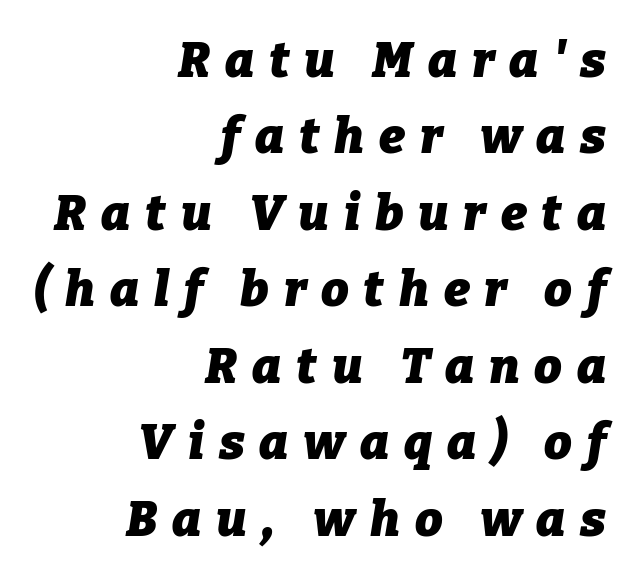
The image shows 49 px heavy type, italic (leaning right); set right-aligned, normal line spacing (1.56x), unusually wide letter spacing (+0.3 em), not underlined; low stroke contrast and a medium x-height.
